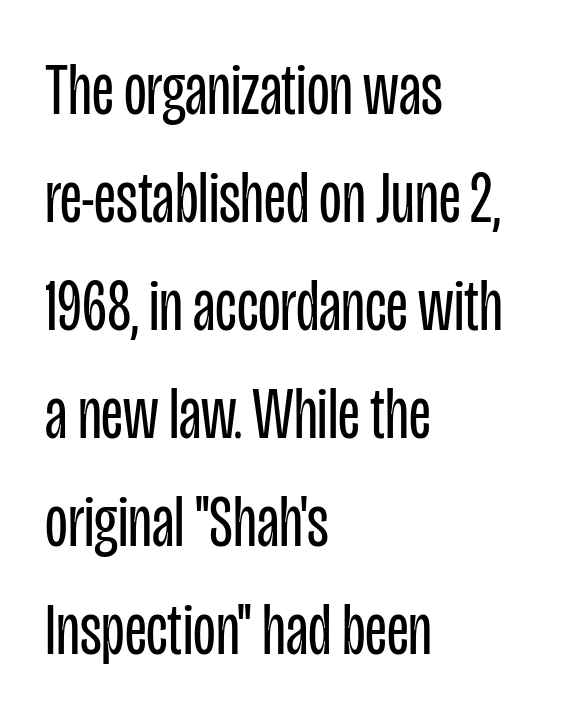
Unmarked baselines from the first word to the last. Whoever set this chose a conventional vertical rhythm. Horizontal alignment here is leftward, the default for most running prose. Nope, no serifs anywhere on these letters.
